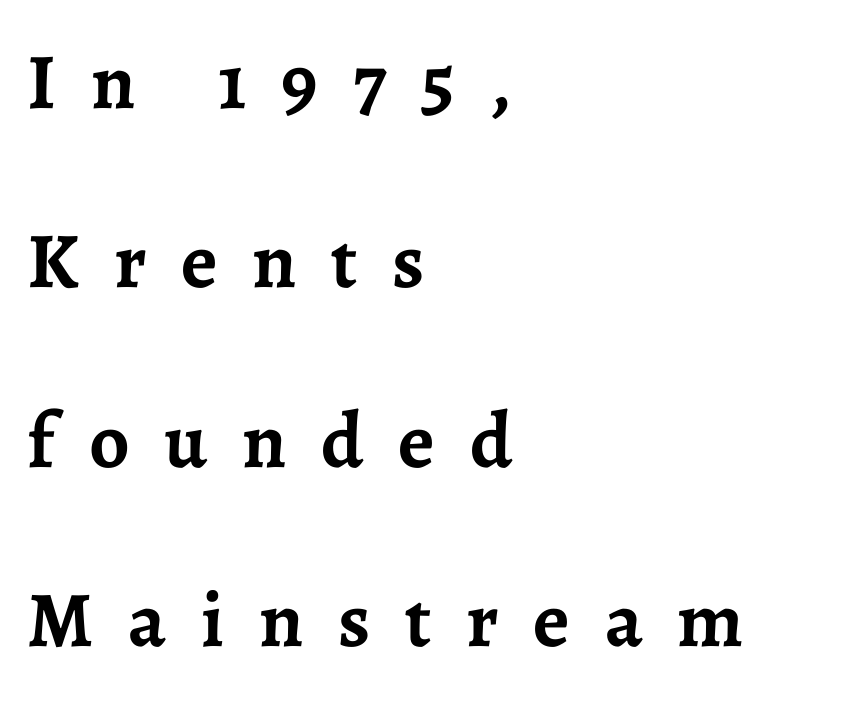
Notice the wide empty band between every row — that's loose leading. Students, note that the glyphs here are deliberately spaced far apart. Heavy-handed strokes throughout: this text is bold. Glance below the letters and you will spot only blank space. This is the regular roman posture of the typeface. The rag falls on the right side of this text block.
